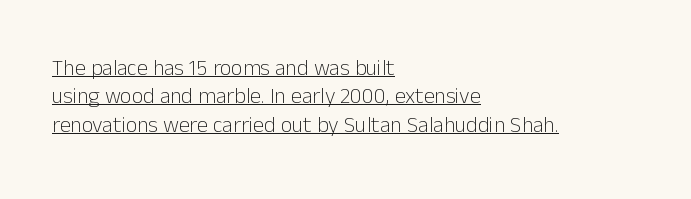
The image shows 22 px text type, upright; set left-aligned, normal line spacing (1.29x), normal letter spacing, underlined.
